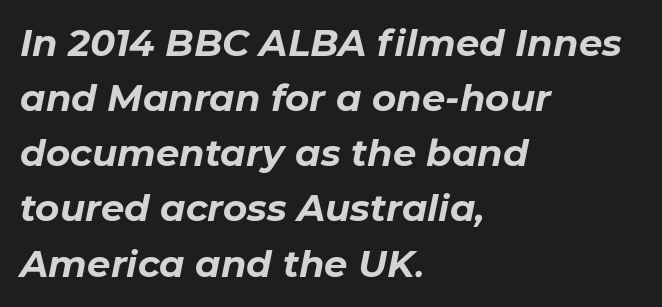
The image shows 37 px bold type, italic (leaning right); set left-aligned, normal line spacing (1.49x), normal letter spacing, not underlined; low stroke contrast and a medium x-height.
